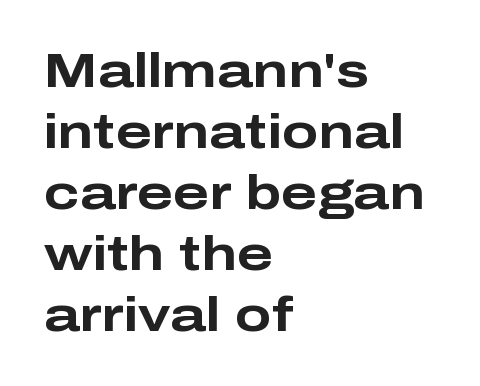
You can tell from the bare stems that sans-serif type was used. Vertically, the passage feels balanced, rows spaced as you'd expect. Which margin do the lines hug? The left one — the right edge is uneven. The space beneath each line is pristine and unruled.
